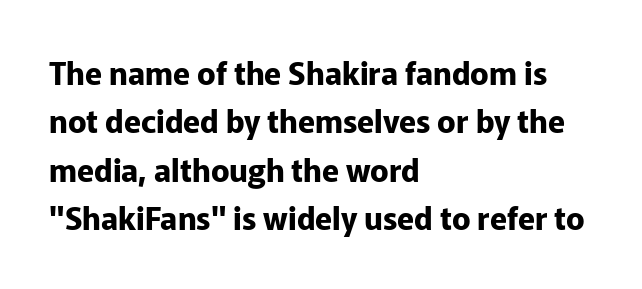
Is this a sans? Yes — the strokes have no serifs. Which margin do the lines hug? The left one — the right edge is uneven. Look at the tracking — it's just the regular setting, nothing added. Has an underline been added? It has not. Each glyph is drawn with heavy, bold strokes. Tall strokes in this sample are plumb rather than angled.
